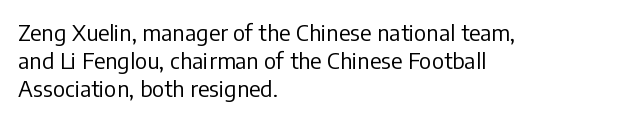
The image shows 22 px text type, upright; set left-aligned, normal line spacing (1.27x), normal letter spacing, not underlined.
